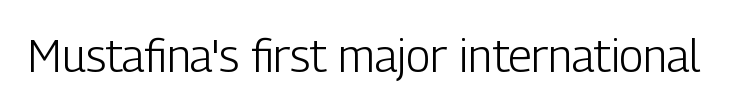
The passage shown has conventional tracking throughout. If you drew a line through each stem, it would be perfectly vertical. Weight: not bold — regular or lighter. Typographically, this falls in the sans-serif category. Underline: absent.
